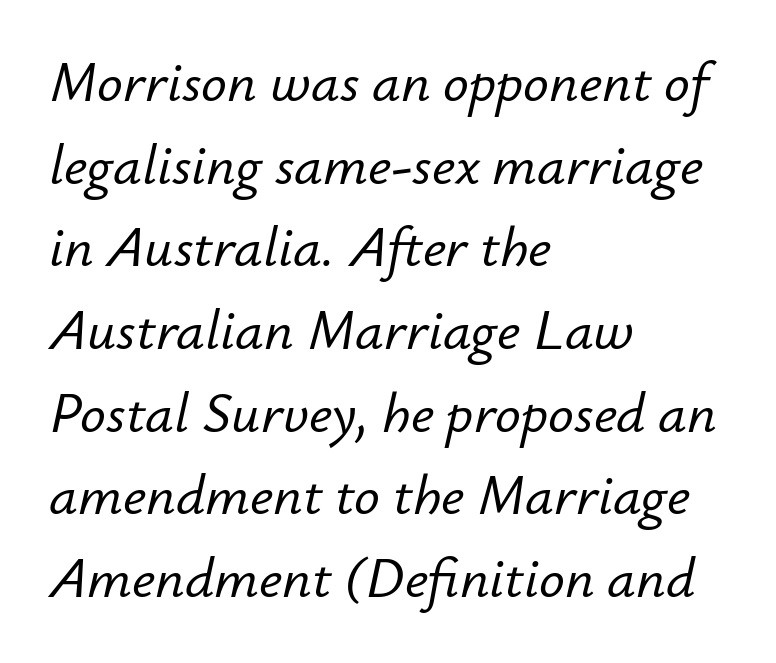
{"italic": "yes", "lean": "right", "slant_degrees": 12, "width": "normal", "stroke_contrast": "low", "x_height": "small", "monospaced": "no", "underline": "no", "align": "left", "line_spacing": "normal", "line_spacing_ratio": 1.45, "letter_spacing": "normal", "letter_spacing_em": 0.0, "glyph_px": 57}
